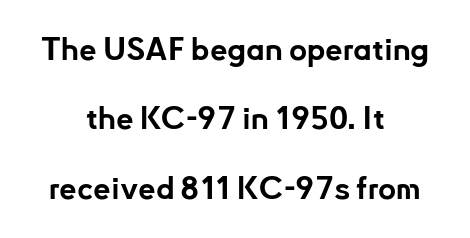
Q: Is the text bold? A: Yes.
Q: Is the text italic (slanted)? A: No, it is upright.
Q: Is the typeface a serif or a sans-serif typeface? A: Sans-serif.
Q: Is the text underlined? A: No.
Q: How is the paragraph aligned? A: Centered.
Q: Is the spacing between letters normal or unusually wide? A: Normal.
Q: Is the spacing between lines tight, normal or loose? A: Loose.
Q: Width (condensed, normal, or wide)? A: Normal.
Q: Stroke contrast? A: Low.
Q: x-height? A: Small.
Q: Monospaced? A: No.
